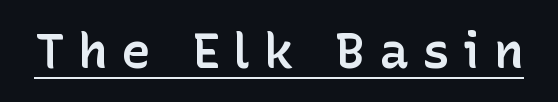
The passage shown is typed in a proportional face where columns would drift. Between one letter and the next there's a generous, obvious gap. In terms of letterform style, serifs are entirely absent. Decoration check: the copy is underlined. Characters remain perfectly vertical along every line.
